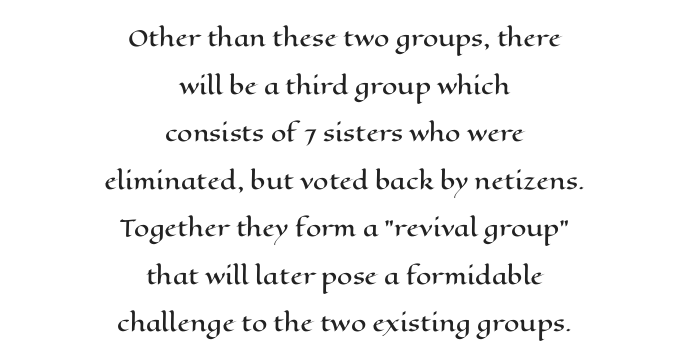
Q: Is the text italic (slanted)? A: No, it is upright.
Q: Is the text underlined? A: No.
Q: How is the paragraph aligned? A: Centered.
Q: Is the spacing between letters normal or unusually wide? A: Normal.
Q: Is the spacing between lines tight, normal or loose? A: Loose.
